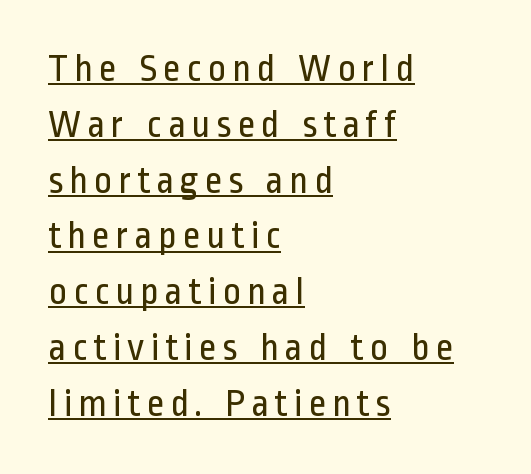
The image shows 39 px regular-weight, condensed sans-serif type, upright; set left-aligned, normal line spacing (1.43x), underlined; low stroke contrast and a medium x-height.
